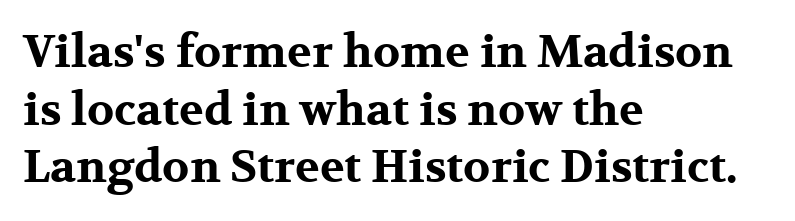
Honestly, the row spacing looks completely unremarkable. The font family rendered here belongs to the serif group. Characters follow at the spacing the type designer built in. Line beginnings align vertically; line endings do not. The zone under the glyphs is completely vacant.
